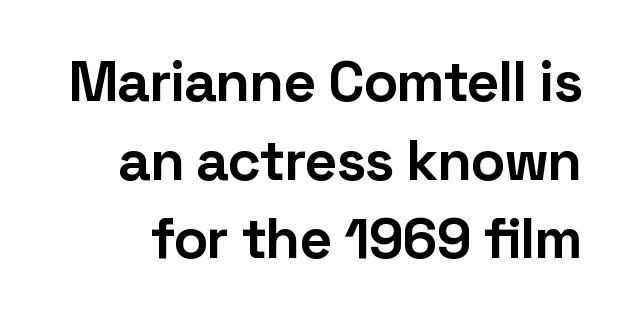
Q: Is the text bold? A: Yes.
Q: Is the text italic (slanted)? A: No, it is upright.
Q: Is the typeface a serif or a sans-serif typeface? A: Sans-serif.
Q: Is the text underlined? A: No.
Q: Is the spacing between letters normal or unusually wide? A: Normal.
Q: Is the spacing between lines tight, normal or loose? A: Normal.
Q: Width (condensed, normal, or wide)? A: Normal.
Q: Stroke contrast? A: Low.
Q: x-height? A: Medium.
Q: Monospaced? A: No.
